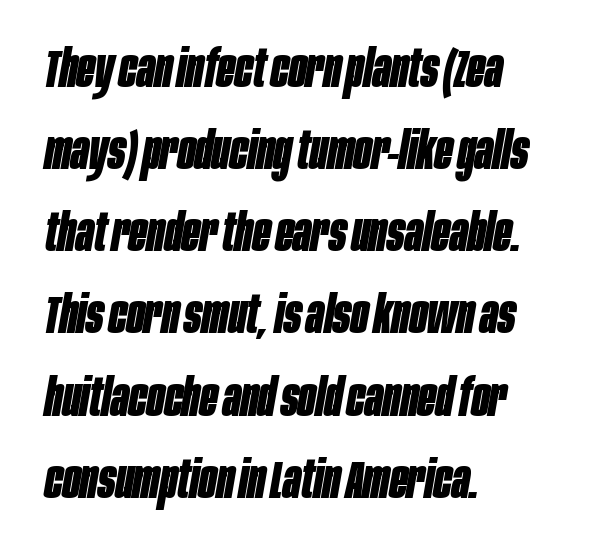
Q: Is the text bold? A: Yes.
Q: Is the text italic (slanted)? A: Yes, it leans right by about 10 degrees.
Q: Is the text underlined? A: No.
Q: How is the paragraph aligned? A: Left-aligned.
Q: Is the spacing between letters normal or unusually wide? A: Normal.
Q: Is the spacing between lines tight, normal or loose? A: Normal.
Q: Width (condensed, normal, or wide)? A: Condensed.
Q: Stroke contrast? A: Low.
Q: x-height? A: Large.
Q: Monospaced? A: No.
